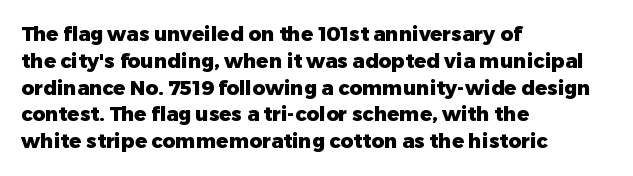
It's the straight-up-and-down kind of type. The letters sit at their default tracking, neither squeezed nor spread. Line starts are locked; line ends wander. This is heavy type, rendered in bold. Baseline-to-baseline distance is the conventional proportion of letter height.
